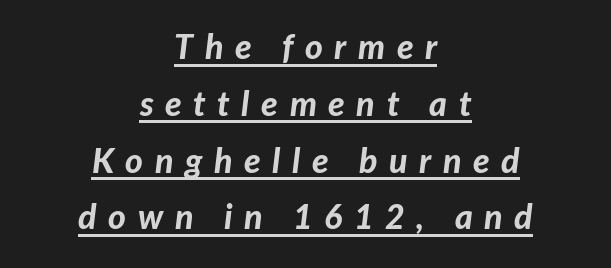
In designer terms, the underline attribute is active on this setting. The type is letterspaced generously, with wide tracking. These lines are centered, leaving both edges ragged. You could not count columns in this text — the font is proportionally spaced. The typesetting leans heavy: a genuine bold.
